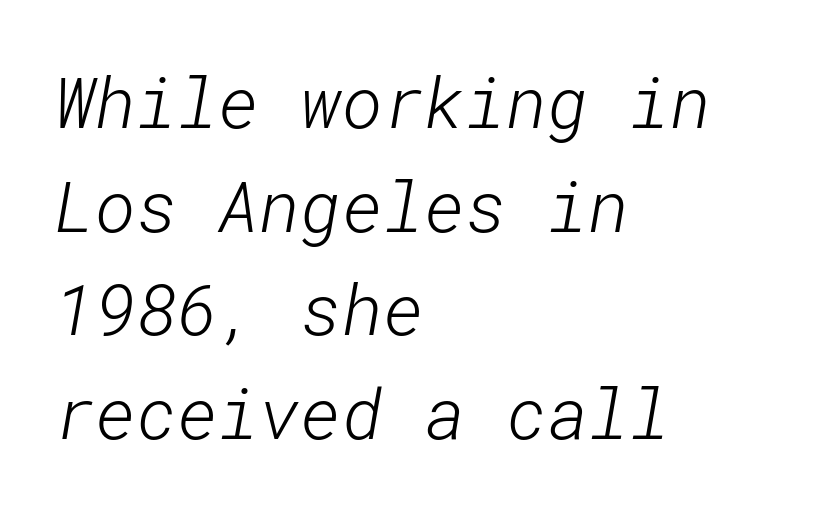
The characters are drawn with everyday or finer stroke widths. The setting favours the left margin, as ordinary paragraphs usually do. Glance below the letters and you will spot only blank space. Line spacing here is normal.
